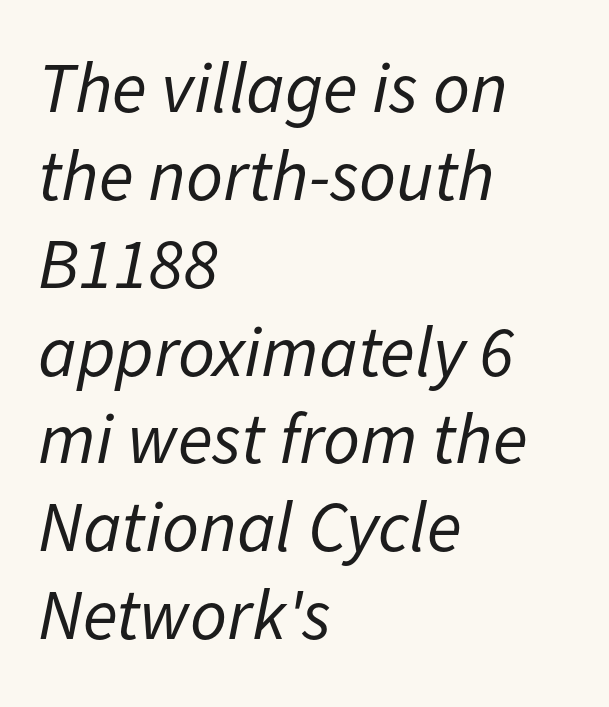
The image shows 72 px regular-weight type, italic (leaning right); set left-aligned, line spacing 1.22x, normal letter spacing, not underlined; low stroke contrast and a medium x-height.
